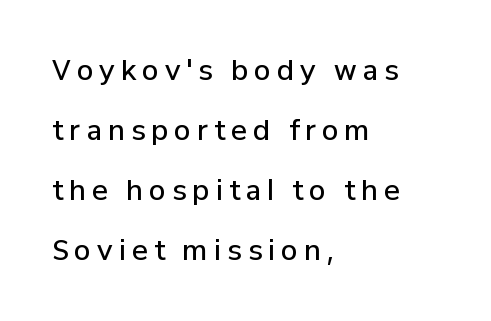
{"italic": "no", "bold": "semi", "underline": "no", "align": "left", "line_spacing": "loose", "line_spacing_ratio": 2.22, "letter_spacing": "wide", "letter_spacing_em": 0.22, "glyph_px": 27}
